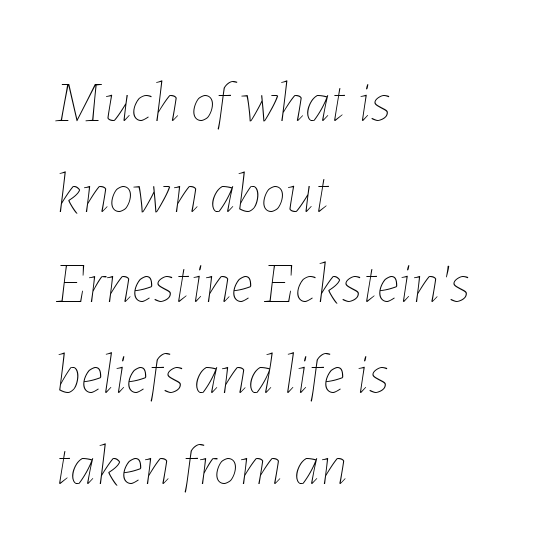
Regular leading. Rule under the text: the space is simply empty. The strokes carry an ordinary text weight at most. Note the varied advance widths — an 'i' is clearly narrower than an 'm'. Default kerning and tracking; the words read as compact shapes.
